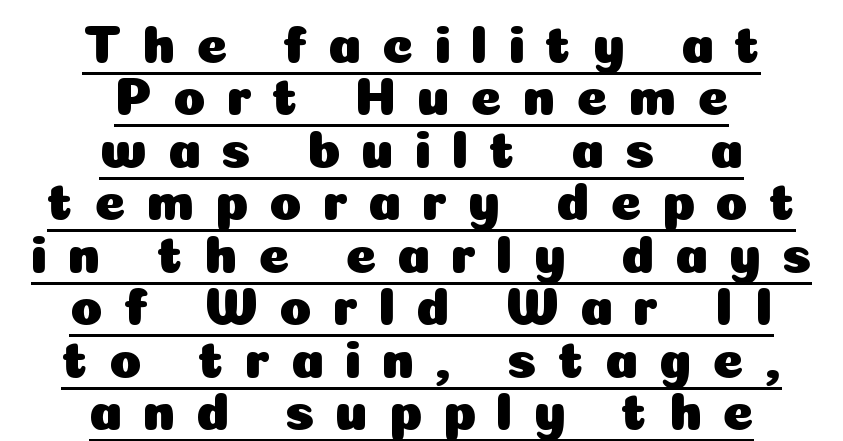
The passage shown stacks its lines with hardly any gap. Every character sits straight up, as roman type does. Letter spacing: wide. Serif or sans? Sans — the stroke terminals are bare. Note the varied advance widths — an 'i' is clearly narrower than an 'm'.
